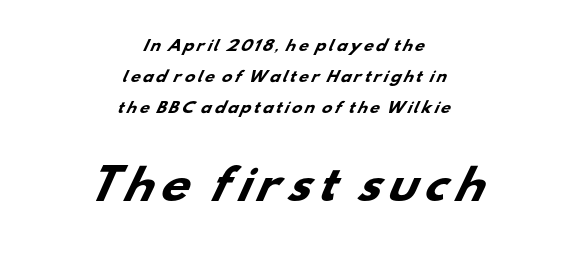
Small over large — that's the arrangement of the two blocks here. Clear beneath every line of the passage. Horizontally, the lines are justified to the midpoint only. Every letter is thick-stroked: bold, no question.
